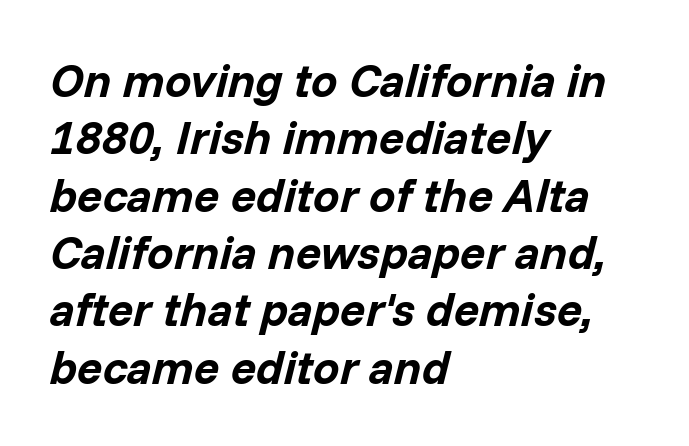
The area under the type is left untouched. What stands out about the letter spacing? Nothing — it is the standard amount. Varying glyph widths throughout — classic text-font behaviour. The characters look thick and weighty, a clear bold. Every row of glyphs begins at an identical x-position on the left.
